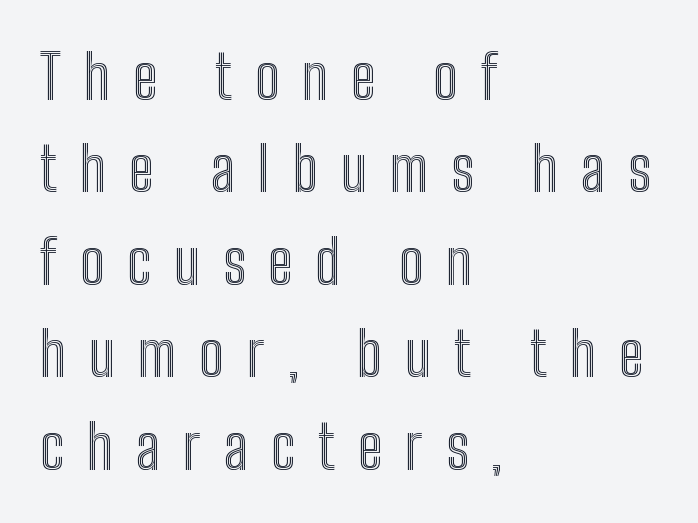
Q: Is the text italic (slanted)? A: No, it is upright.
Q: Is the text underlined? A: No.
Q: How is the paragraph aligned? A: Left-aligned.
Q: Is the spacing between letters normal or unusually wide? A: Unusually wide.
Q: Is the spacing between lines tight, normal or loose? A: Normal.
Q: Width (condensed, normal, or wide)? A: Condensed.
Q: x-height? A: Medium.
Q: Monospaced? A: No.
